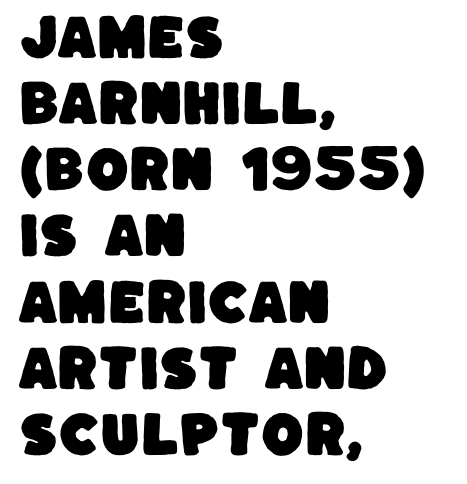
Visually the block forms a straight wall on the left and a jagged coastline on the right. Nobody drew a line under any word here. This sample has the flowing, uneven cadence of proportional lettering. Honestly, the letter spacing is just normal — you wouldn't notice it. Vertical spacing — default. The designer went with a sans here, leaving each stem footless.
